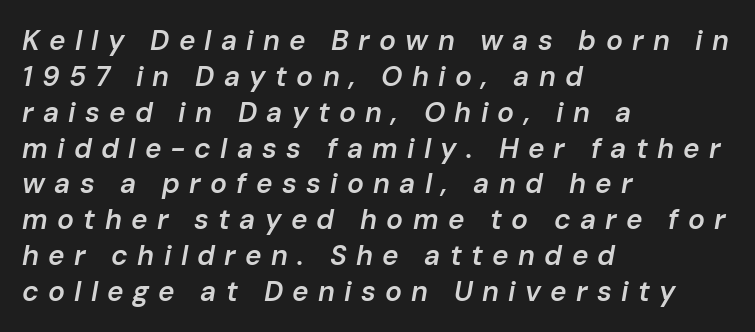
The image shows 28 px semibold type, italic (leaning right); set left-aligned, normal line spacing (1.28x), unusually wide letter spacing (+0.33 em), not underlined; low stroke contrast and a medium x-height.
